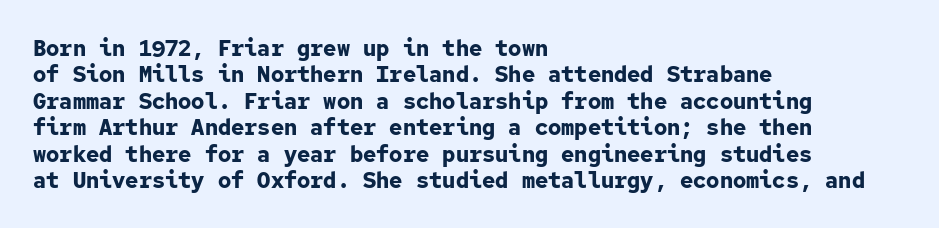
The image shows 22 px bold type, upright; set left-aligned, line spacing 1.2x, normal letter spacing, not underlined.
